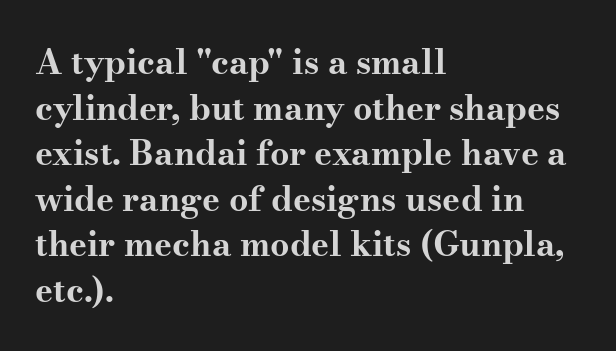
The typesetter chose a ragged-right arrangement here. Quick note: underline off. Pretty heavy lettering here — definitely bold. The specimen reads as upright at a glance. Letterform terminals end in serifs throughout the passage. Is this a fixed-width face? No — the glyphs have proportional, varying widths.
